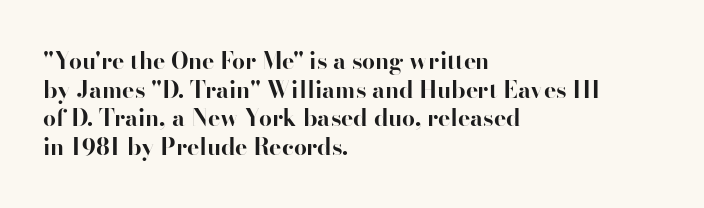
Every character sits straight up, as roman type does. Stroke thickness is high; the sample reads as a true bold. Inter-character spacing is left at the font's built-in metrics. Casual observation: everything's shoved over to the left. The specimen omits any rule beneath the text block's lines.
